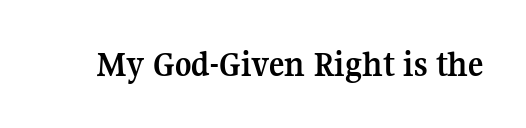
Q: Is the text bold? A: Yes.
Q: Is the text italic (slanted)? A: No, it is upright.
Q: Is the typeface a serif or a sans-serif typeface? A: Serif.
Q: Is the text underlined? A: No.
Q: Is the spacing between letters normal or unusually wide? A: Normal.
Q: Width (condensed, normal, or wide)? A: Normal.
Q: Stroke contrast? A: Medium.
Q: x-height? A: Medium.
Q: Monospaced? A: No.
